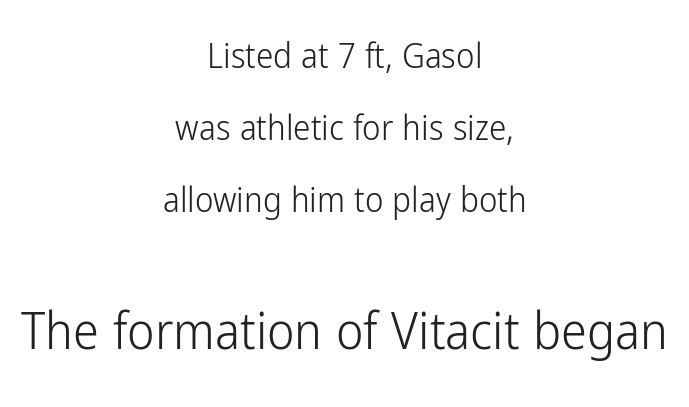
{"serif": "no", "italic": "no", "bold": "no", "weight": "light", "width": "condensed", "stroke_contrast": "low", "x_height": "medium", "monospaced": "no", "underline": "no", "align": "center", "line_spacing": "loose", "line_spacing_ratio": 2.06, "letter_spacing": "normal", "letter_spacing_em": 0.0, "larger_block": "second", "size_ratio": 1.49, "glyph_px": 52}
